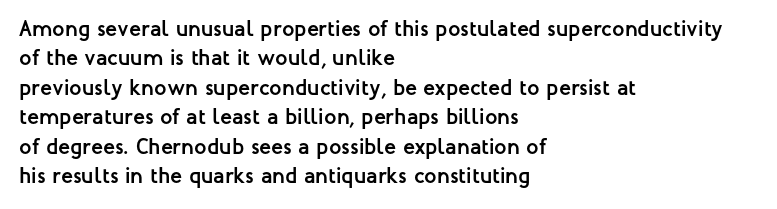
Q: Is the text bold? A: Yes.
Q: Is the text italic (slanted)? A: No, it is upright.
Q: Is the text underlined? A: No.
Q: How is the paragraph aligned? A: Left-aligned.
Q: Is the spacing between letters normal or unusually wide? A: Normal.
Q: Is the spacing between lines tight, normal or loose? A: Normal.
